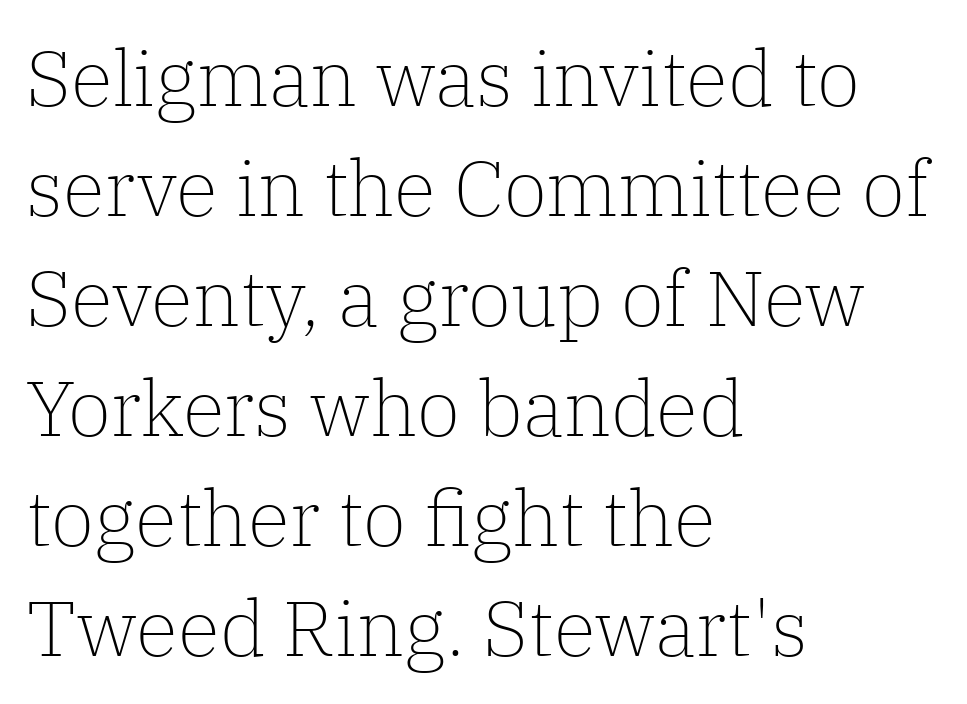
Q: Is the text bold? A: No.
Q: Is the text italic (slanted)? A: No, it is upright.
Q: Is the typeface a serif or a sans-serif typeface? A: Serif.
Q: Is the text underlined? A: No.
Q: How is the paragraph aligned? A: Left-aligned.
Q: Is the spacing between letters normal or unusually wide? A: Normal.
Q: Is the spacing between lines tight, normal or loose? A: Normal.
Q: Width (condensed, normal, or wide)? A: Normal.
Q: Stroke contrast? A: Low.
Q: x-height? A: Medium.
Q: Monospaced? A: No.
